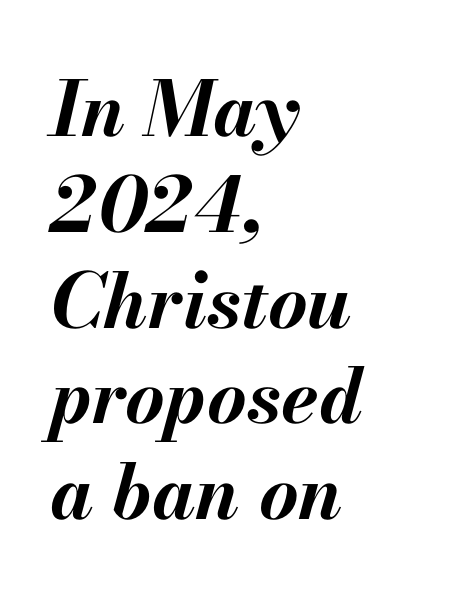
The image shows 76 px bold type, italic (leaning right); set left-aligned, normal line spacing (1.26x), normal letter spacing, not underlined; medium stroke contrast and a small x-height.
